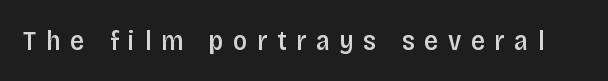
The image shows 28 px semibold, condensed sans-serif type, upright; set unusually wide letter spacing (+0.34 em), not underlined; low stroke contrast and a large x-height.
